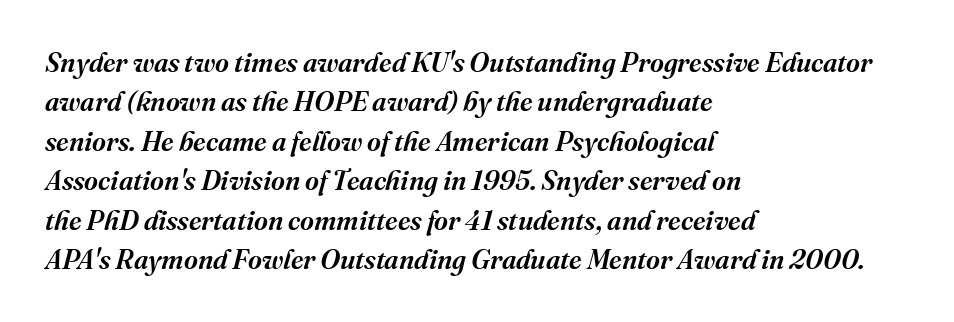
Q: Is the text italic (slanted)? A: Yes, it leans right by about 16 degrees.
Q: Is the text underlined? A: No.
Q: How is the paragraph aligned? A: Left-aligned.
Q: Is the spacing between letters normal or unusually wide? A: Normal.
Q: Is the spacing between lines tight, normal or loose? A: Normal.
